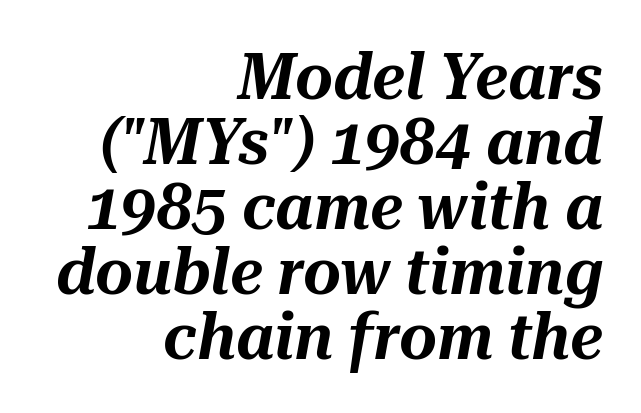
The passage shown is typed in a proportional face where columns would drift. The gaps between neighbouring characters are ordinary and unremarkable. The lines are packed closely together with very little leading. The lettering tilts uniformly, giving the passage an italic look.
